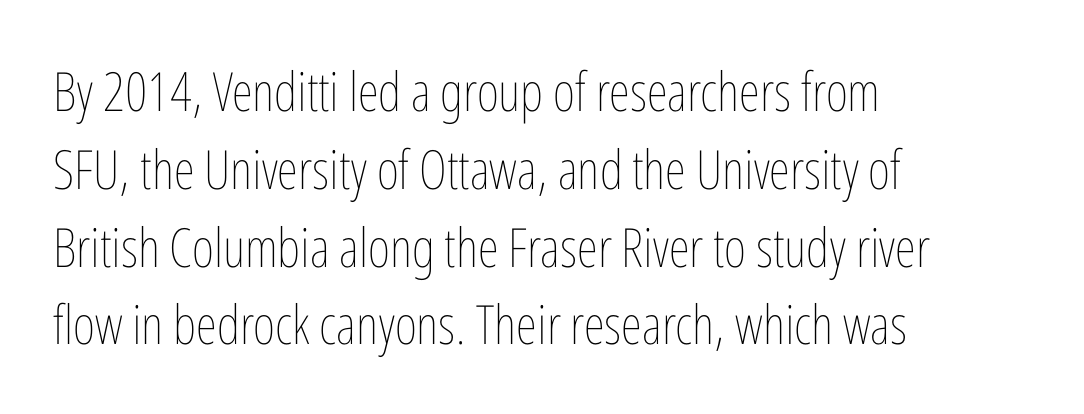
Q: Is the text bold? A: No.
Q: Is the text italic (slanted)? A: No, it is upright.
Q: Is the text underlined? A: No.
Q: How is the paragraph aligned? A: Left-aligned.
Q: Is the spacing between letters normal or unusually wide? A: Normal.
Q: Is the spacing between lines tight, normal or loose? A: Normal.
Q: Width (condensed, normal, or wide)? A: Condensed.
Q: Stroke contrast? A: Low.
Q: x-height? A: Medium.
Q: Monospaced? A: No.
